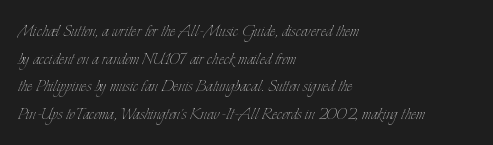
{"bold": "no", "underline": "no", "align": "left", "line_spacing": "normal", "line_spacing_ratio": 1.31, "letter_spacing": "normal", "letter_spacing_em": 0.0, "glyph_px": 21}
